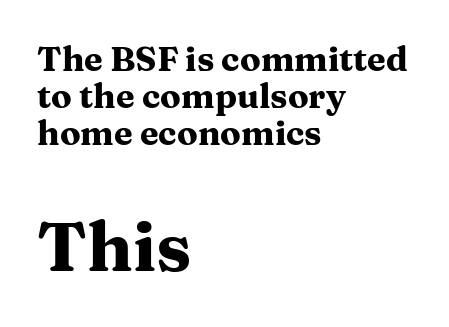
Stroke thickness is high; the sample reads as a true bold. Only glyphs here, with clear space below each row. Posture: upright roman. Think of a printed novel: that variable character pitch is what you see here. Short note: letters normally spaced. Font category for this specimen: serif.
